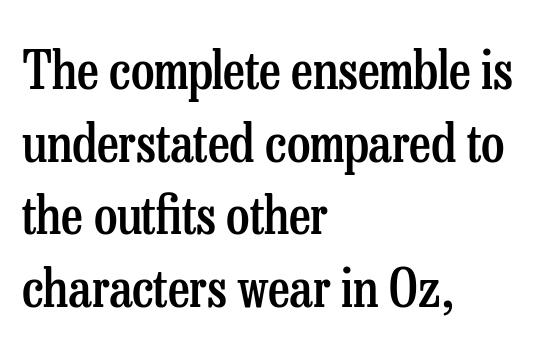
Q: Is the text bold? A: Semi-bold.
Q: Is the text italic (slanted)? A: No, it is upright.
Q: Is the typeface a serif or a sans-serif typeface? A: Serif.
Q: Is the text underlined? A: No.
Q: How is the paragraph aligned? A: Left-aligned.
Q: Is the spacing between letters normal or unusually wide? A: Normal.
Q: Is the spacing between lines tight, normal or loose? A: Normal.
Q: Width (condensed, normal, or wide)? A: Condensed.
Q: Stroke contrast? A: Low.
Q: x-height? A: Medium.
Q: Monospaced? A: No.
